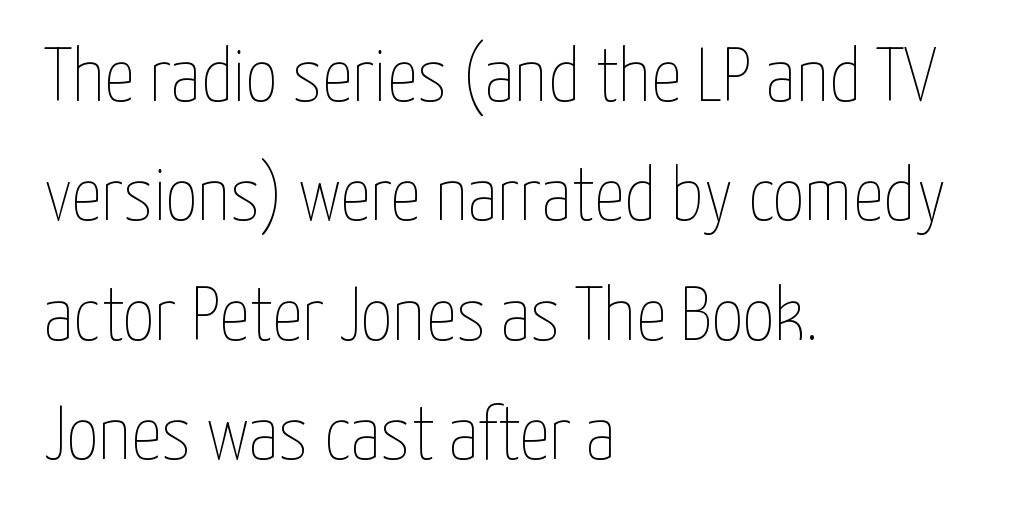
Nothing unusual about the tracking: characters are spaced as the font intends. The block of text has a typical density, with ordinary space between rows. Unbolded letterforms with no extra heft. Casual observation: everything's shoved over to the left. The string is rendered with underlining switched off.
